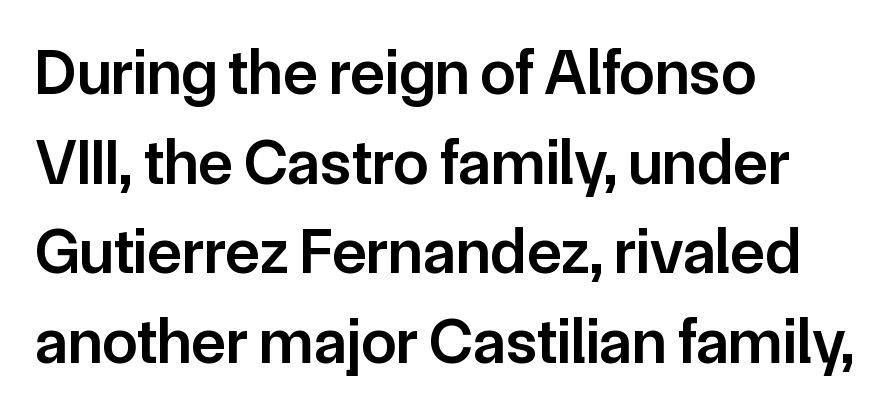
The image shows 64 px semibold sans-serif type, upright; set left-aligned, normal line spacing (1.4x), normal letter spacing, not underlined; low stroke contrast and a medium x-height.
